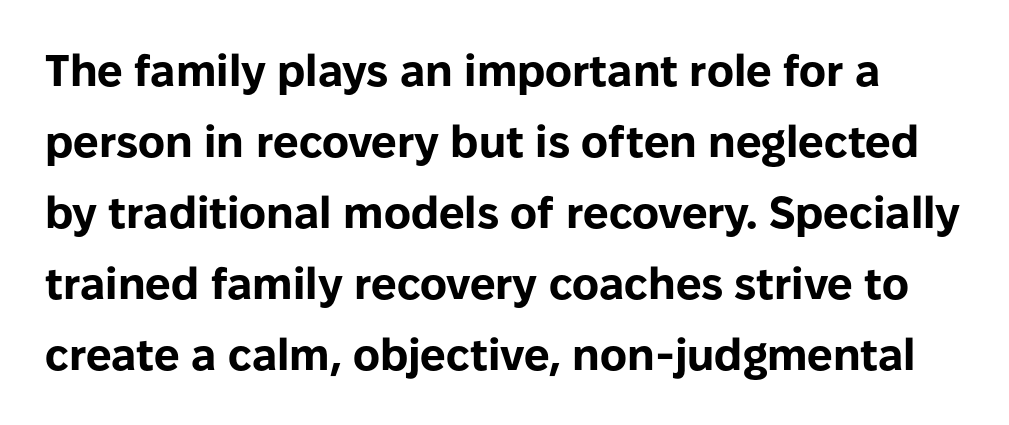
{"serif": "no", "italic": "no", "bold": "yes", "weight": "bold", "width": "normal", "stroke_contrast": "low", "x_height": "medium", "monospaced": "no", "underline": "no", "line_spacing": "normal", "line_spacing_ratio": 1.58, "letter_spacing": "normal", "letter_spacing_em": 0.0, "glyph_px": 45}
